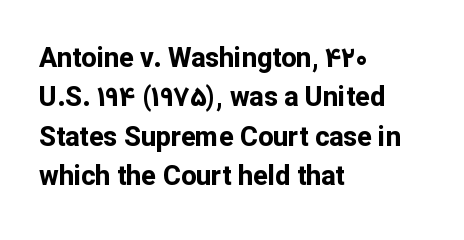
The image shows 27 px bold type, upright; set left-aligned, normal line spacing (1.46x), normal letter spacing, not underlined.
